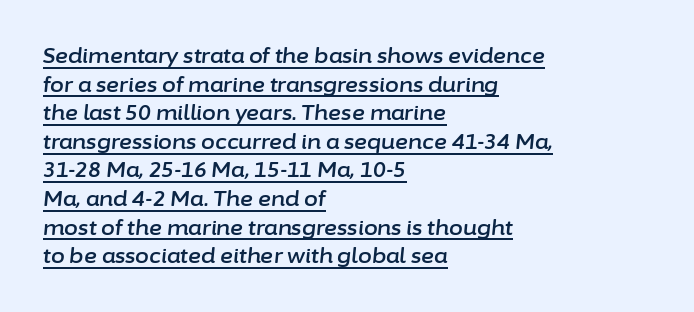
Whoever set this chose a conventional vertical rhythm. Style check: oblique. The paragraph has a hard left edge and a soft right edge. Is there an underline? Yes — a line sits under the letters. Default kerning and tracking; the words read as compact shapes.
